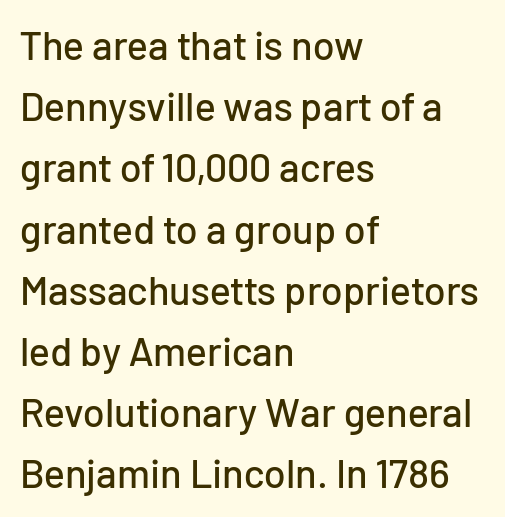
Short note: letters normally spaced. Characters remain perfectly vertical along every line. A normal amount of white space separates one row of letters from the next. A bare baseline throughout the passage. In terms of letterform style, serifs are entirely absent. The rendering uses natural spacing where letterforms have individual widths.
